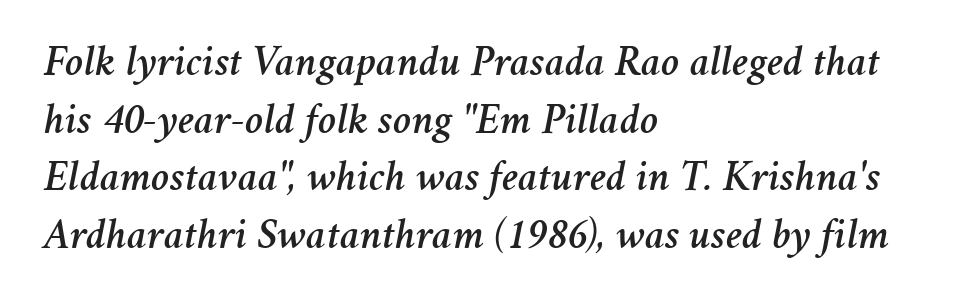
Style check: oblique. Is this a fixed-width face? No — the glyphs have proportional, varying widths. The setting favours the left margin, as ordinary paragraphs usually do. You could call the tracking neutral — neither tight nor loose.
